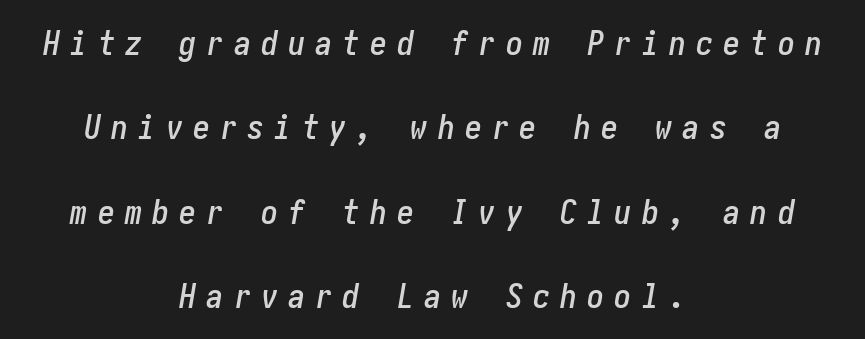
The image shows 34 px condensed type, italic (leaning right); set centered, loose line spacing (2.48x), unusually wide letter spacing (+0.3 em), not underlined; low stroke contrast and a medium x-height.
